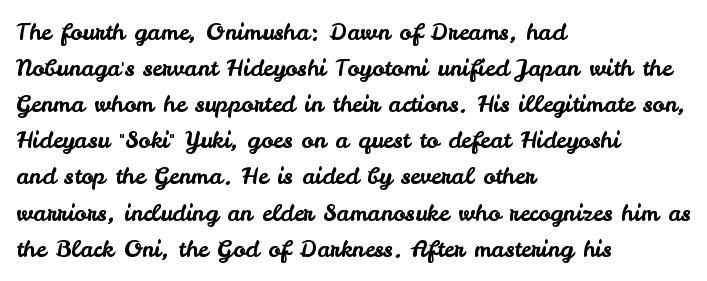
Regular leading. Check under the words: just untouched page. The type is set solid horizontally, with unmodified tracking. The paragraph has a hard left edge and a soft right edge.
